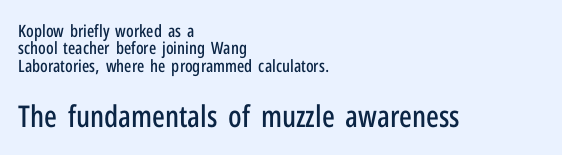
The image shows 30 px condensed sans-serif type, upright; set left-aligned, tight line spacing (1.02x), normal letter spacing, not underlined; the second (bottom) block is 1.76x larger; low stroke contrast and a medium x-height.
